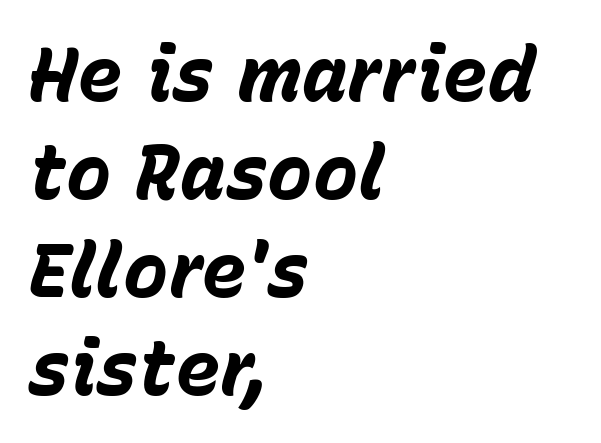
The image shows 76 px bold type, italic (leaning right); set left-aligned, normal line spacing (1.29x), normal letter spacing, not underlined; low stroke contrast and a medium x-height.
